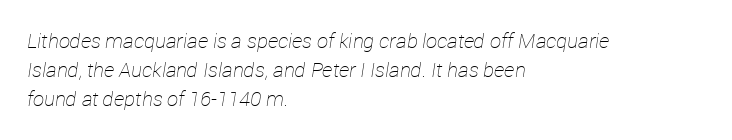
{"italic": "yes", "lean": "right", "slant_degrees": 12, "bold": "no", "underline": "no", "align": "left", "line_spacing": "normal", "line_spacing_ratio": 1.46, "letter_spacing": "normal", "letter_spacing_em": 0.0, "glyph_px": 20}
